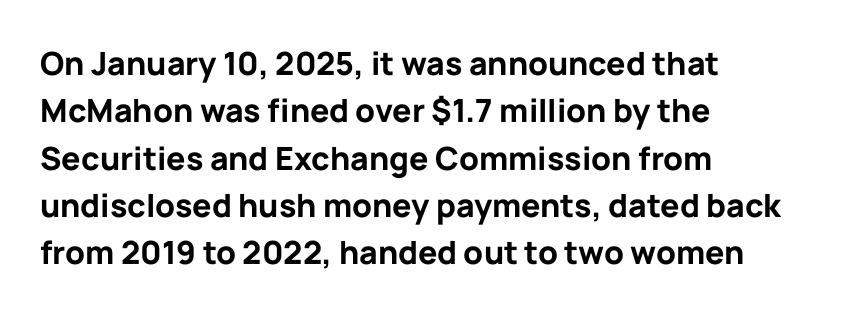
The image shows 32 px bold sans-serif type, upright; set left-aligned, normal line spacing (1.48x), normal letter spacing, not underlined; low stroke contrast and a medium x-height.
